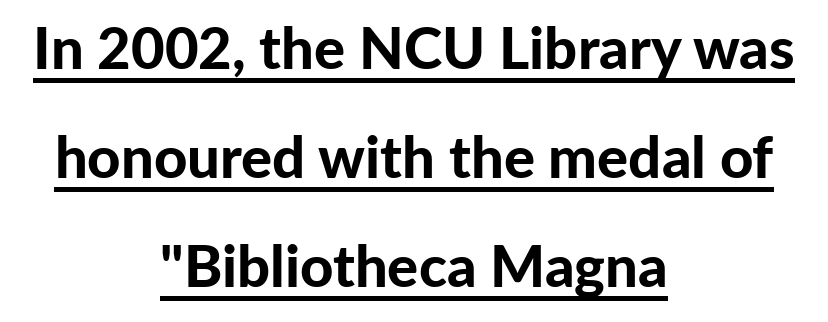
Q: Is the text bold? A: Yes.
Q: Is the text italic (slanted)? A: No, it is upright.
Q: Is the typeface a serif or a sans-serif typeface? A: Sans-serif.
Q: Is the text underlined? A: Yes.
Q: How is the paragraph aligned? A: Centered.
Q: Is the spacing between letters normal or unusually wide? A: Normal.
Q: Width (condensed, normal, or wide)? A: Normal.
Q: Stroke contrast? A: Low.
Q: x-height? A: Medium.
Q: Monospaced? A: No.
